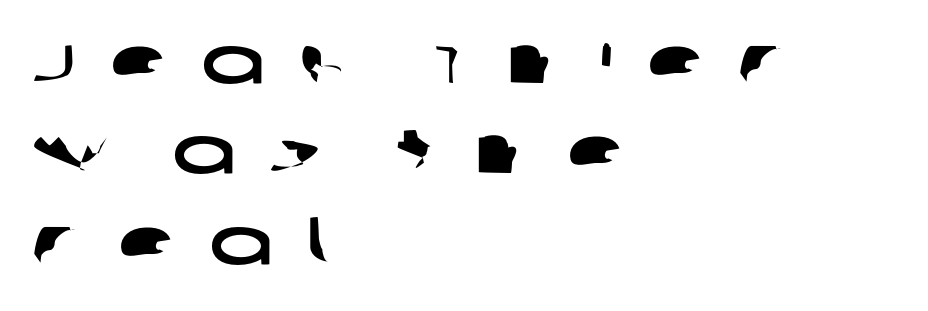
Q: Is the typeface a serif or a sans-serif typeface? A: Sans-serif.
Q: Is the text underlined? A: No.
Q: How is the paragraph aligned? A: Left-aligned.
Q: Is the spacing between letters normal or unusually wide? A: Unusually wide.
Q: Is the spacing between lines tight, normal or loose? A: Normal.
Q: Width (condensed, normal, or wide)? A: Wide.
Q: Stroke contrast? A: Low.
Q: x-height? A: Large.
Q: Monospaced? A: No.
